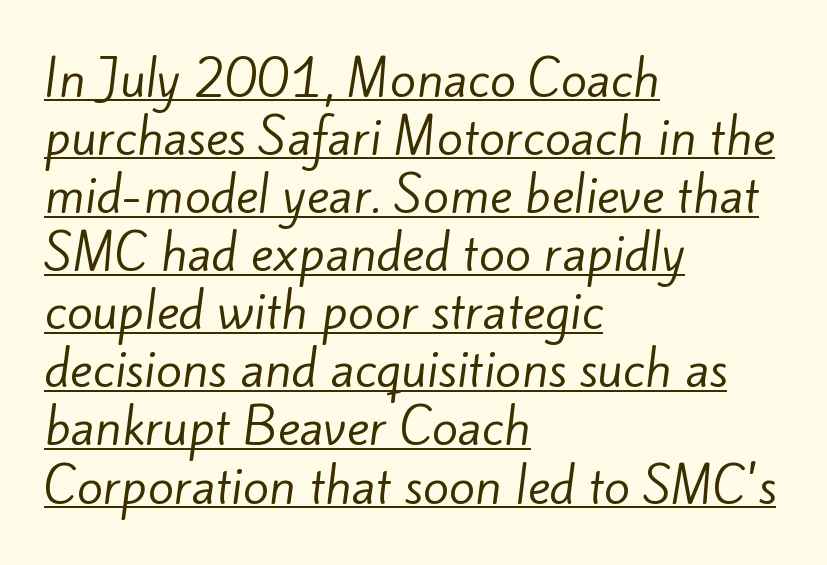
The image shows 48 px regular-weight sans-serif type; set left-aligned, line spacing 1.21x, normal letter spacing, underlined; low stroke contrast and a small x-height.
